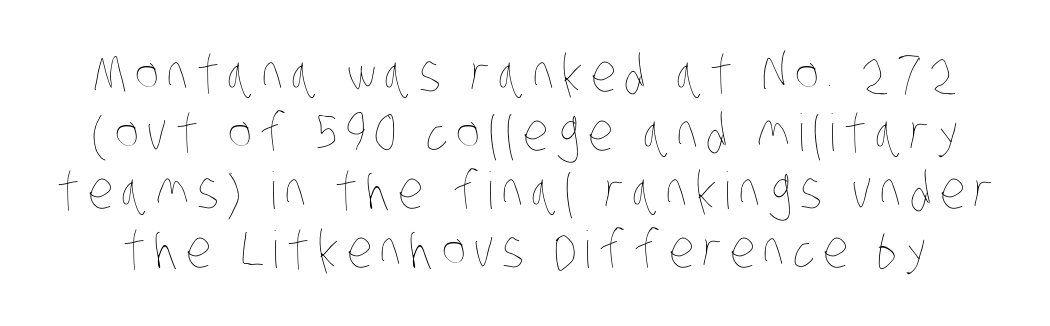
Counters stay open thanks to moderate or lighter strokes. Here the designer chose a conventional face with non-uniform glyph widths. These lines huddle together more closely than default settings would place them. The string is rendered with underlining switched off.
